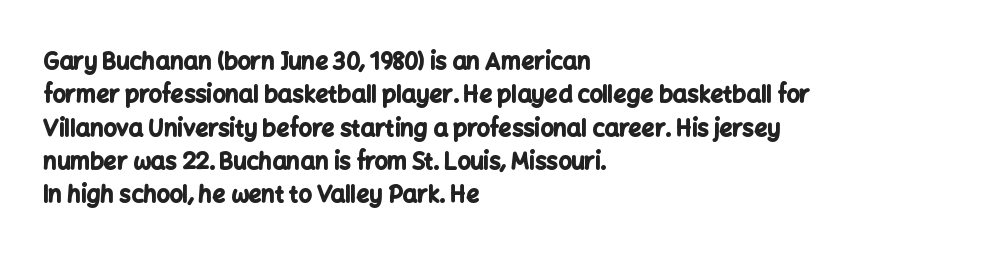
The image shows 23 px bold type, upright; set left-aligned, normal line spacing (1.45x), normal letter spacing, not underlined.
